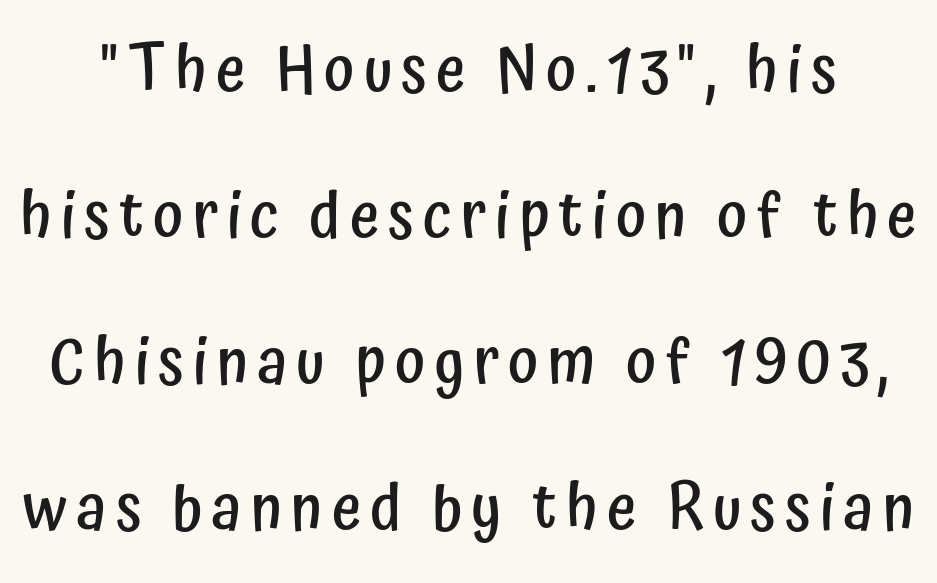
The image shows 64 px semibold, condensed sans-serif type, upright; set loose line spacing (2.28x), not underlined; low stroke contrast and a medium x-height.
